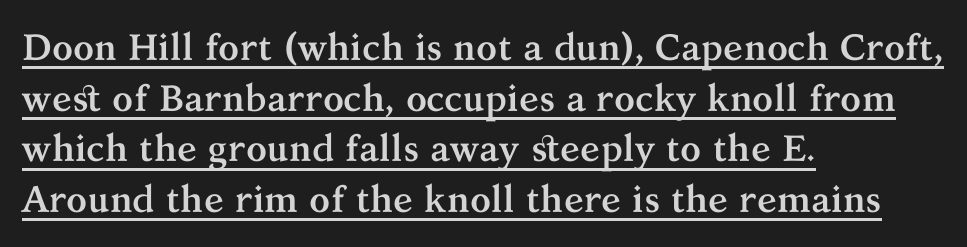
Q: Is the text bold? A: Yes.
Q: Is the text italic (slanted)? A: No, it is upright.
Q: Is the typeface a serif or a sans-serif typeface? A: Serif.
Q: Is the text underlined? A: Yes.
Q: How is the paragraph aligned? A: Left-aligned.
Q: Is the spacing between letters normal or unusually wide? A: Normal.
Q: Is the spacing between lines tight, normal or loose? A: Normal.
Q: Width (condensed, normal, or wide)? A: Normal.
Q: Stroke contrast? A: Medium.
Q: x-height? A: Medium.
Q: Monospaced? A: No.
